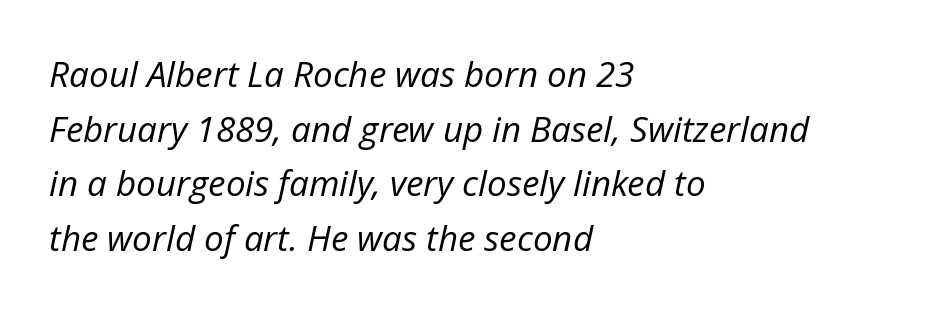
Q: Is the text bold? A: No.
Q: Is the text italic (slanted)? A: Yes, it leans right by about 12 degrees.
Q: Is the text underlined? A: No.
Q: How is the paragraph aligned? A: Left-aligned.
Q: Is the spacing between letters normal or unusually wide? A: Normal.
Q: Is the spacing between lines tight, normal or loose? A: Normal.
Q: Width (condensed, normal, or wide)? A: Normal.
Q: Stroke contrast? A: Low.
Q: x-height? A: Medium.
Q: Monospaced? A: No.
